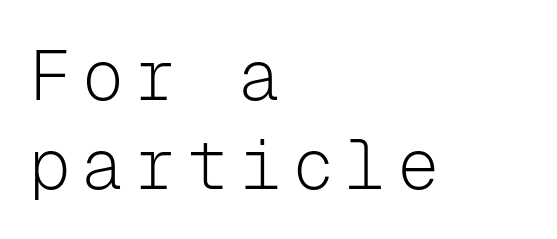
The image shows 70 px light sans-serif type, upright, monospaced; set left-aligned, normal line spacing (1.27x), not underlined; low stroke contrast and a medium x-height.
